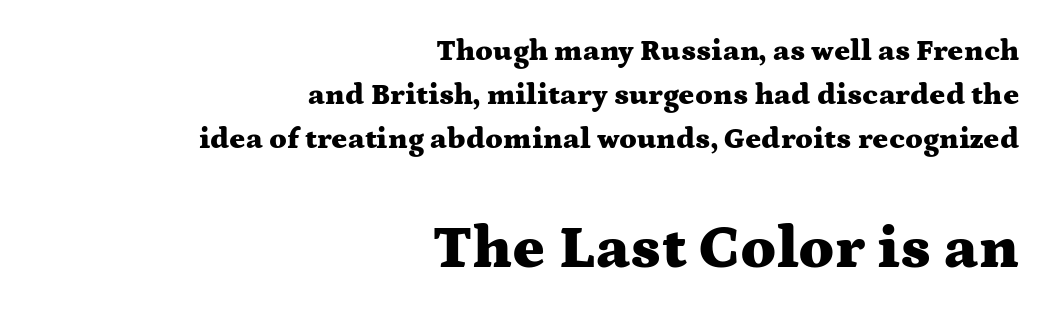
The image shows 61 px heavy, wide serif type, upright; set right-aligned, normal line spacing (1.46x), normal letter spacing, not underlined; the second (bottom) block is 2.03x larger; medium stroke contrast and a medium x-height.
